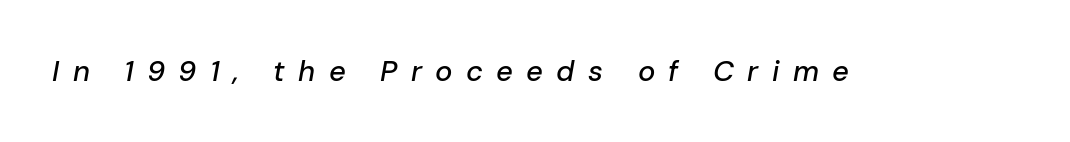
Q: Is the text italic (slanted)? A: Yes, it leans right by about 10 degrees.
Q: Is the text underlined? A: No.
Q: Is the spacing between letters normal or unusually wide? A: Unusually wide.
Q: Width (condensed, normal, or wide)? A: Normal.
Q: Stroke contrast? A: Low.
Q: x-height? A: Medium.
Q: Monospaced? A: No.
